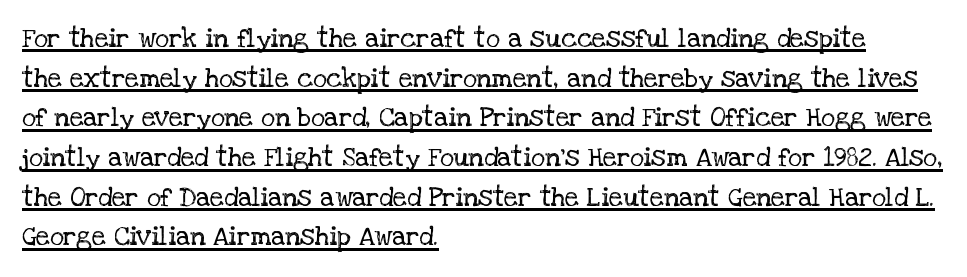
The image shows 27 px text type, upright; set left-aligned, normal line spacing (1.47x), normal letter spacing, underlined.
